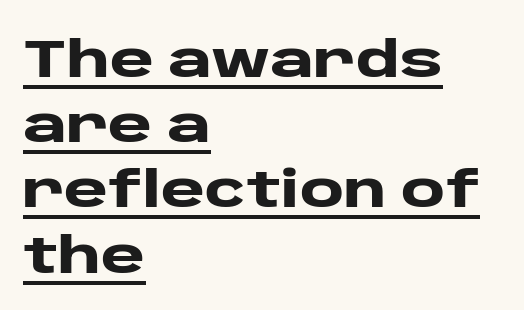
Q: Is the text bold? A: Yes.
Q: Is the text italic (slanted)? A: No, it is upright.
Q: Is the typeface a serif or a sans-serif typeface? A: Sans-serif.
Q: Is the text underlined? A: Yes.
Q: How is the paragraph aligned? A: Left-aligned.
Q: Is the spacing between letters normal or unusually wide? A: Normal.
Q: Width (condensed, normal, or wide)? A: Wide.
Q: Stroke contrast? A: Low.
Q: x-height? A: Large.
Q: Monospaced? A: No.
